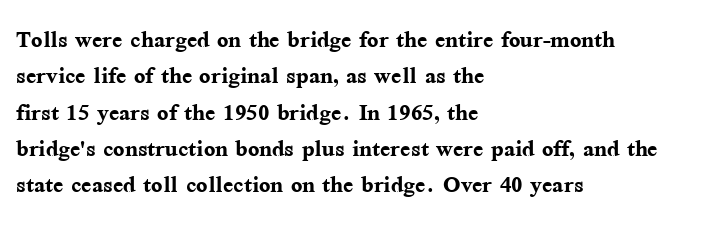
The sample has been set heavy, in full bold. Words appear dense and cohesive because spacing is normal. Each letter keeps its own natural width here, so spacing adapts to shape. The characters display serif detailing at their extremities. Nope, not italic — everything's standing straight. Just letters on the line, the space beneath them empty.
